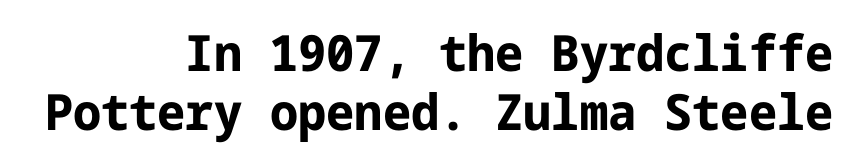
The image shows 50 px bold sans-serif type, upright; set right-aligned, line spacing 1.18x, normal letter spacing, not underlined; low stroke contrast and a medium x-height.
